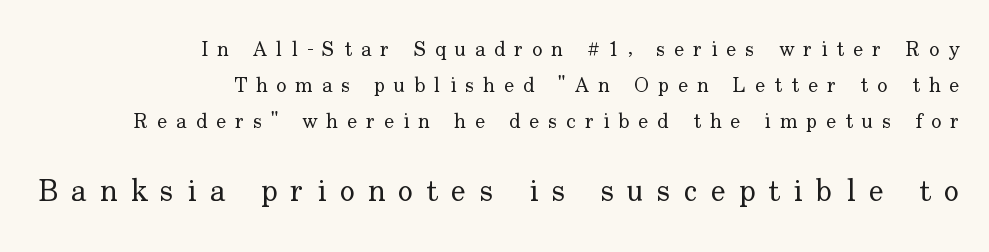
Q: Is the text bold? A: No.
Q: Is the text italic (slanted)? A: No, it is upright.
Q: Is the typeface a serif or a sans-serif typeface? A: Serif.
Q: Is the text underlined? A: No.
Q: How is the paragraph aligned? A: Right-aligned.
Q: Is the spacing between letters normal or unusually wide? A: Unusually wide.
Q: Which block of text is set in a larger size, the first (top) or the second (bottom)? A: The second (bottom) one.
Q: Width (condensed, normal, or wide)? A: Normal.
Q: Stroke contrast? A: Low.
Q: x-height? A: Small.
Q: Monospaced? A: No.
